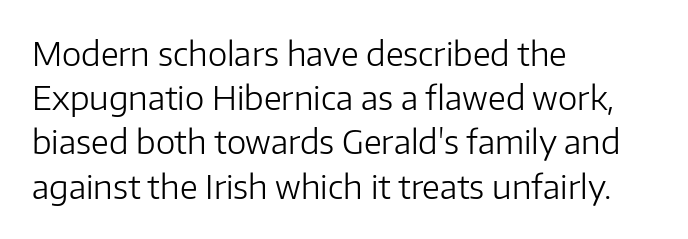
Notice how the passage keeps a crisp vertical edge on the left only. Think of a printed novel: that variable character pitch is what you see here. The designer left line spacing at the default. Students, note that the glyphs here touch the page at normal intervals. Nope, no serifs anywhere on these letters. The weight tops out at a normal text grade.
